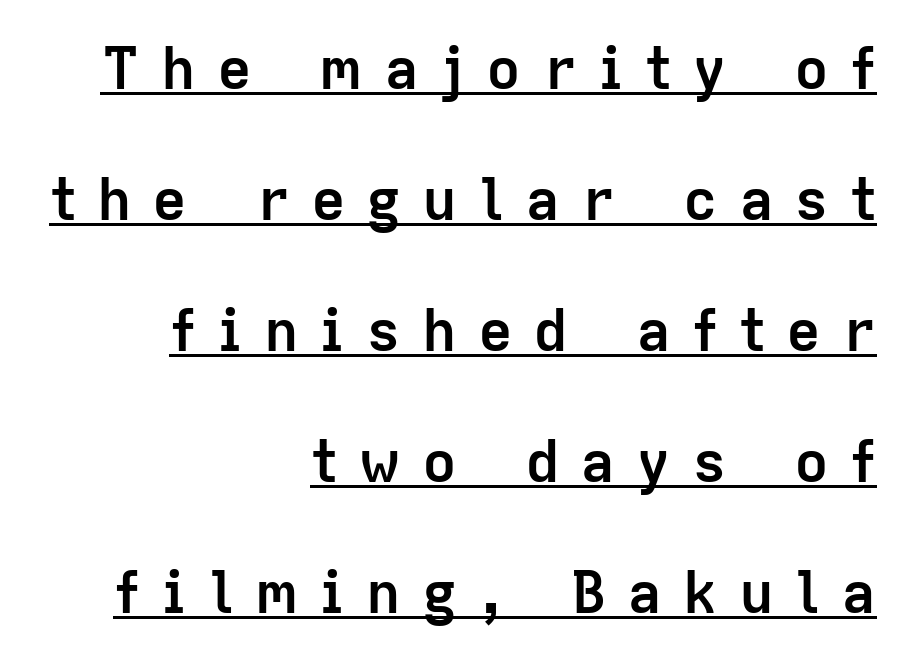
Q: Is the text bold? A: Yes.
Q: Is the text italic (slanted)? A: No, it is upright.
Q: Is the typeface a serif or a sans-serif typeface? A: Sans-serif.
Q: Is the text underlined? A: Yes.
Q: How is the paragraph aligned? A: Right-aligned.
Q: Is the spacing between letters normal or unusually wide? A: Unusually wide.
Q: Is the spacing between lines tight, normal or loose? A: Loose.
Q: Width (condensed, normal, or wide)? A: Normal.
Q: Stroke contrast? A: Low.
Q: x-height? A: Medium.
Q: Monospaced? A: No.
